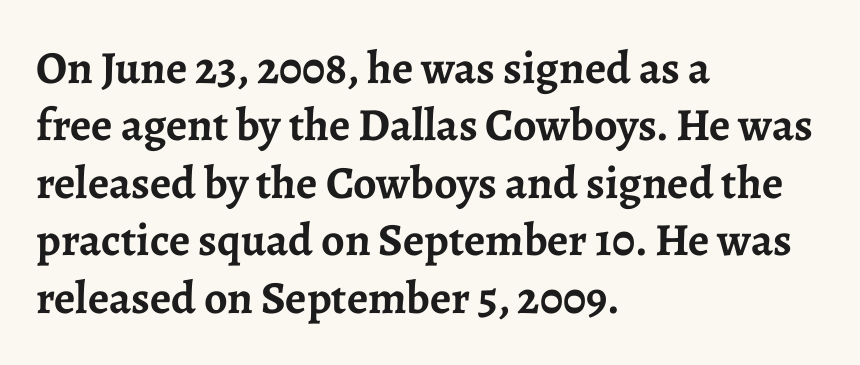
Type without underlining. Standard letterfit; no display-style spreading of the glyphs. These lines are set flush left with a ragged right edge. Every stem runs plumb, perpendicular to the baseline. Quick note: interline space is typical.
